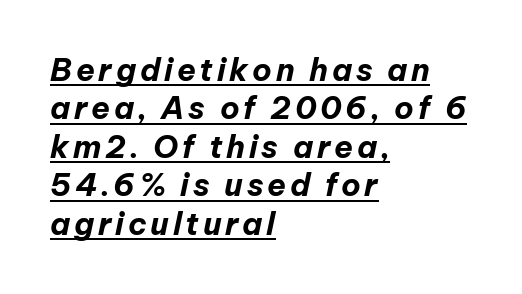
You could not count columns in this text — the font is proportionally spaced. Each line starts at the same left margin while the right side varies. Italic? Definitely — the glyphs are oblique. Is there an underline? Yes — a line sits under the letters. Heavy, bold letterforms.
